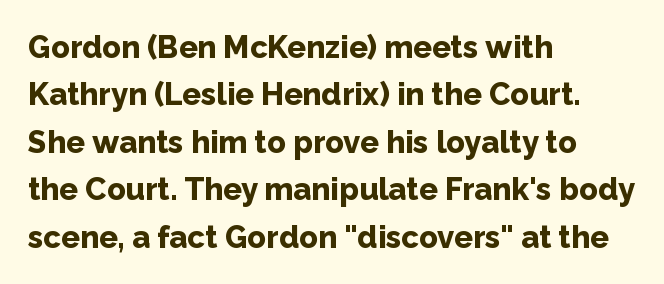
The image shows 31 px bold sans-serif type, upright; set left-aligned, normal line spacing (1.53x), normal letter spacing, not underlined; low stroke contrast and a medium x-height.
